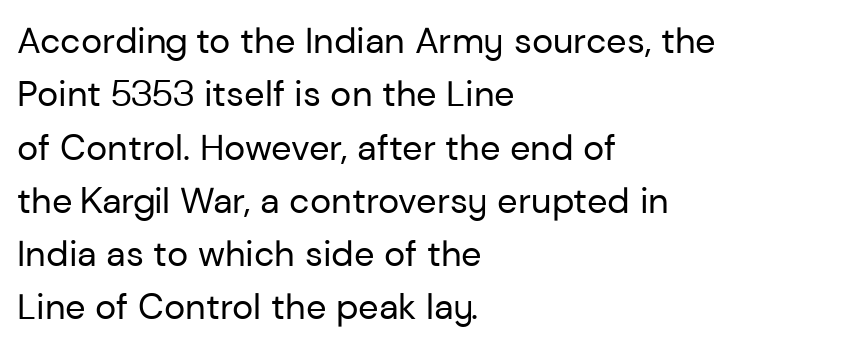
The font's upright variant was chosen for this text. Varying glyph widths throughout — classic text-font behaviour. Horizontal bands of white between lines are of average thickness. Does extra space separate the letters? No, they use regular spacing. Font category for this specimen: sans-serif. Leftover space on each line is placed entirely after the last word.
